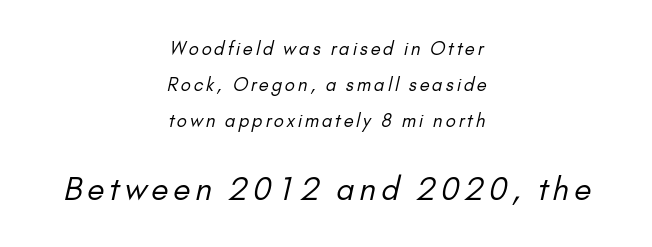
Check where the strokes stop: nothing finishes them off — pure sans. Counters stay open thanks to moderate or lighter strokes. The rendering uses a large line-height, opening up the rows. This rendering features lettering with no underline. Character widths vary here, with narrow letters taking less room than wide ones. Layout note: lines centered.
